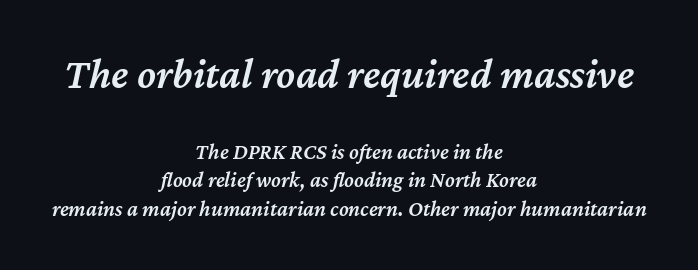
The image shows 43 px semibold type, italic (leaning right); set centered, normal line spacing (1.29x), normal letter spacing, not underlined; the first (top) block is 1.95x larger; medium stroke contrast and a medium x-height.
